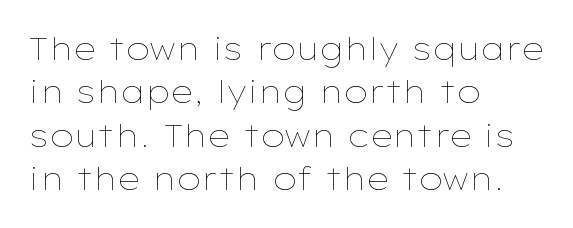
Q: Is the text bold? A: No.
Q: Is the text italic (slanted)? A: No, it is upright.
Q: Is the text underlined? A: No.
Q: How is the paragraph aligned? A: Left-aligned.
Q: Is the spacing between letters normal or unusually wide? A: Normal.
Q: Is the spacing between lines tight, normal or loose? A: Normal.
Q: Width (condensed, normal, or wide)? A: Wide.
Q: Stroke contrast? A: Low.
Q: x-height? A: Medium.
Q: Monospaced? A: No.
